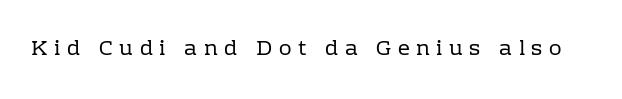
Q: Is the text bold? A: No.
Q: Is the text italic (slanted)? A: No, it is upright.
Q: Is the text underlined? A: No.
Q: Is the spacing between letters normal or unusually wide? A: Unusually wide.
